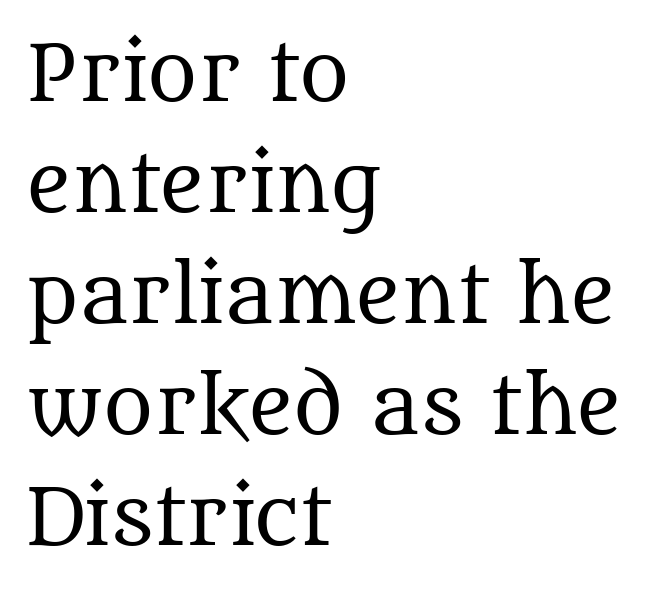
{"serif": "yes", "italic": "no", "bold": "no", "weight": "regular", "width": "normal", "stroke_contrast": "medium", "x_height": "large", "monospaced": "no", "underline": "no", "align": "left", "line_spacing": "normal", "line_spacing_ratio": 1.46, "letter_spacing": "normal", "letter_spacing_em": 0.0, "glyph_px": 76}
